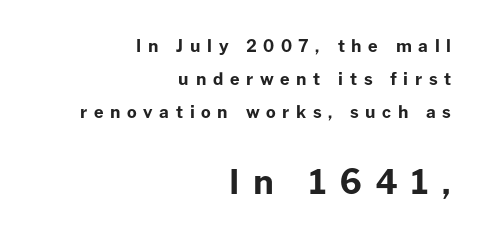
Q: Is the text bold? A: Yes.
Q: Is the text italic (slanted)? A: No, it is upright.
Q: Is the typeface a serif or a sans-serif typeface? A: Sans-serif.
Q: Is the text underlined? A: No.
Q: How is the paragraph aligned? A: Right-aligned.
Q: Is the spacing between letters normal or unusually wide? A: Unusually wide.
Q: Is the spacing between lines tight, normal or loose? A: Loose.
Q: Which block of text is set in a larger size, the first (top) or the second (bottom)? A: The second (bottom) one.
Q: Width (condensed, normal, or wide)? A: Normal.
Q: Stroke contrast? A: Low.
Q: x-height? A: Medium.
Q: Monospaced? A: No.
